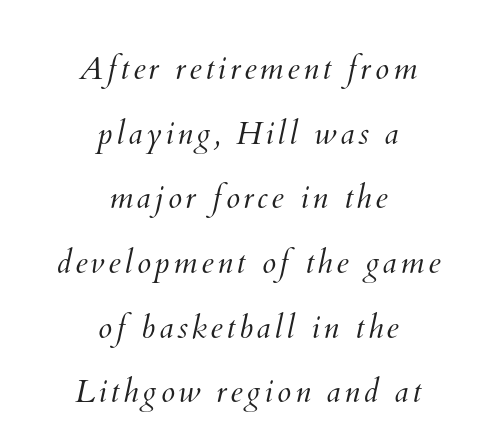
{"bold": "no", "weight": "light", "width": "normal", "stroke_contrast": "medium", "x_height": "small", "monospaced": "no", "underline": "no", "align": "center", "line_spacing": "loose", "line_spacing_ratio": 2.02, "glyph_px": 32}
